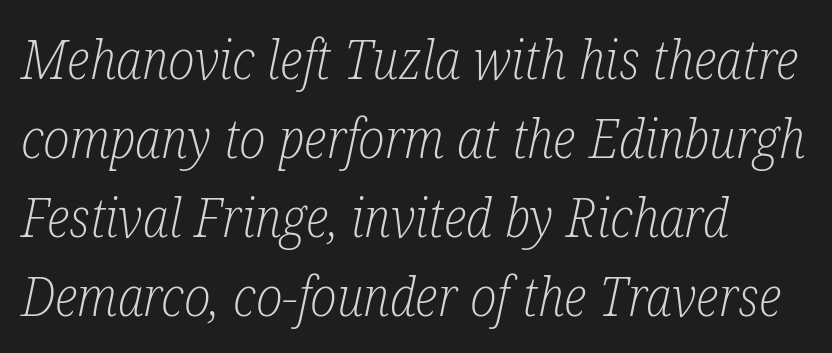
{"serif": "yes", "italic": "yes", "lean": "right", "slant_degrees": 12, "bold": "no", "weight": "light", "width": "condensed", "stroke_contrast": "low", "x_height": "medium", "monospaced": "no", "underline": "no", "align": "left", "line_spacing": "normal", "line_spacing_ratio": 1.46, "letter_spacing": "normal", "letter_spacing_em": 0.0, "glyph_px": 54}
